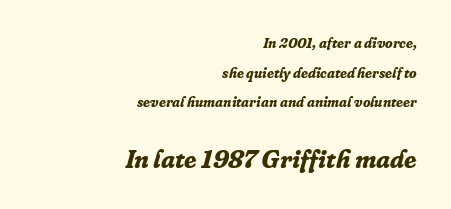
Q: Is the text bold? A: Yes.
Q: Is the text italic (slanted)? A: Yes, it leans right by about 16 degrees.
Q: Is the text underlined? A: No.
Q: How is the paragraph aligned? A: Right-aligned.
Q: Is the spacing between letters normal or unusually wide? A: Normal.
Q: Is the spacing between lines tight, normal or loose? A: Loose.
Q: Which block of text is set in a larger size, the first (top) or the second (bottom)? A: The second (bottom) one.
